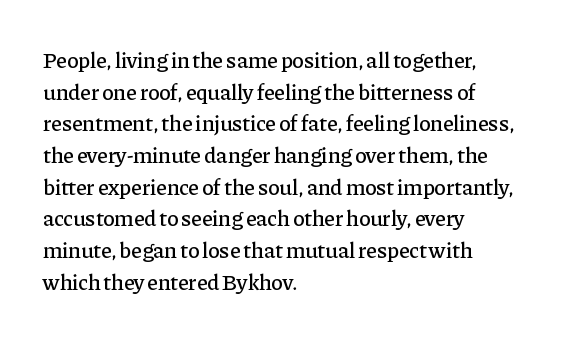
The image shows 22 px text type, upright; set left-aligned, normal line spacing (1.44x), normal letter spacing, not underlined.
